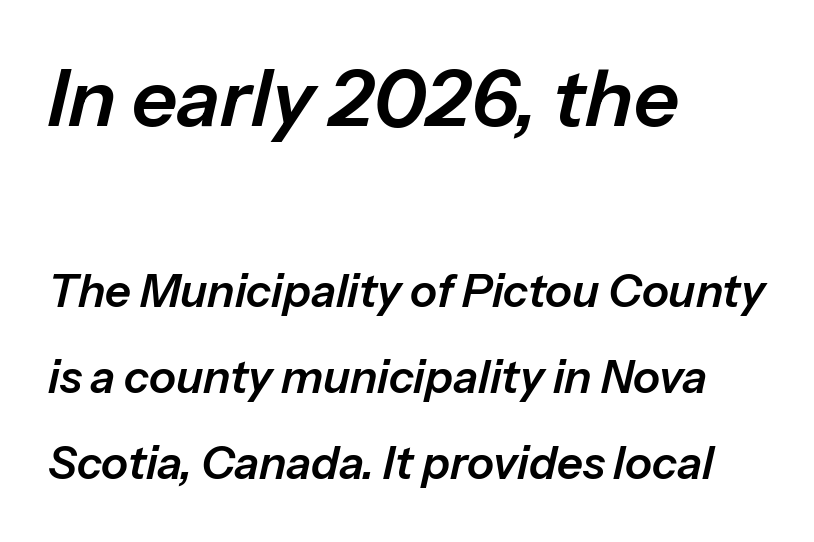
The image shows 79 px text type, italic (leaning right); set left-aligned, loose line spacing (1.91x), normal letter spacing, not underlined; the first (top) block is 1.76x larger; low stroke contrast and a medium x-height.
